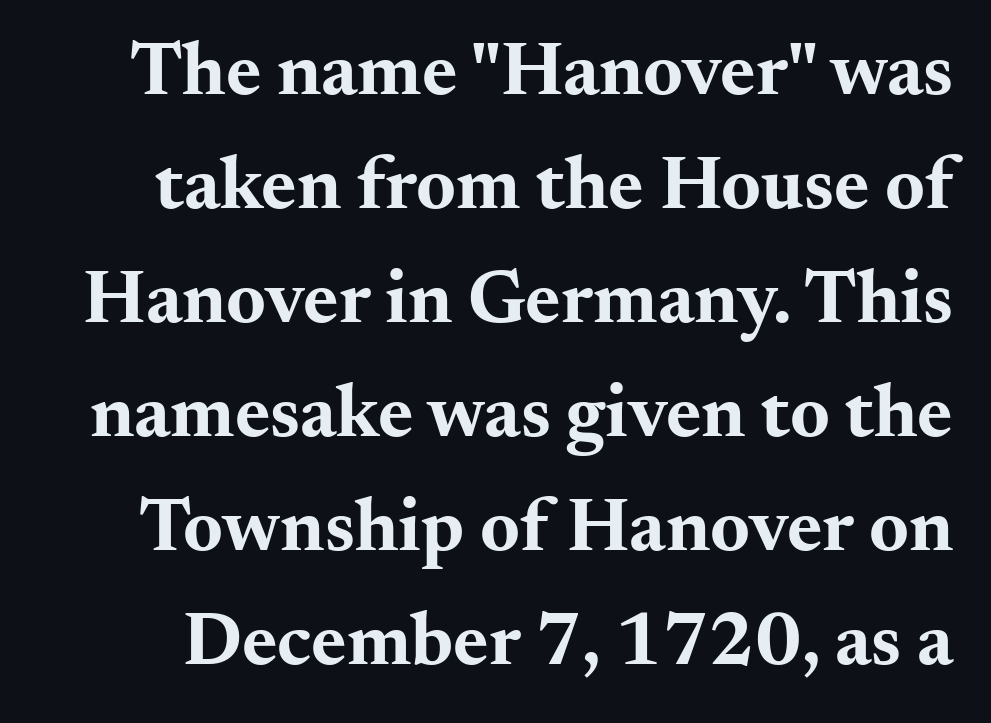
Posture: upright roman. A normal amount of white space separates one row of letters from the next. These lines are rendered in a variable-pitch font. Look at the stroke-to-counter ratio: heavy, a bold. Check where the strokes stop: tiny serifs finish them off. A bare baseline throughout the passage.
